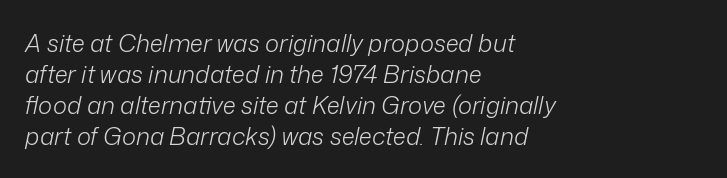
{"italic": "yes", "lean": "right", "slant_degrees": 12, "bold": "no", "underline": "no", "align": "left", "line_spacing": "normal", "line_spacing_ratio": 1.29, "letter_spacing": "normal", "letter_spacing_em": 0.0, "glyph_px": 24}
